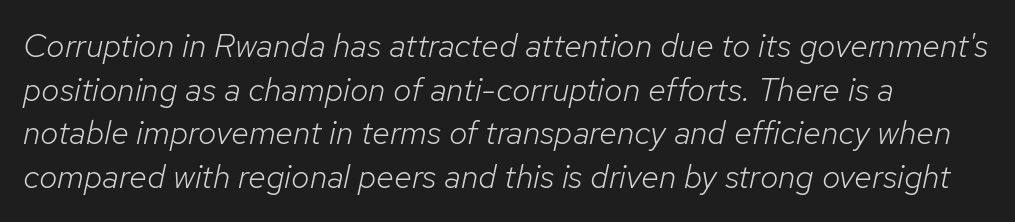
The image shows 33 px light type, italic (leaning right); set left-aligned, normal line spacing (1.32x), normal letter spacing, not underlined; low stroke contrast and a medium x-height.
